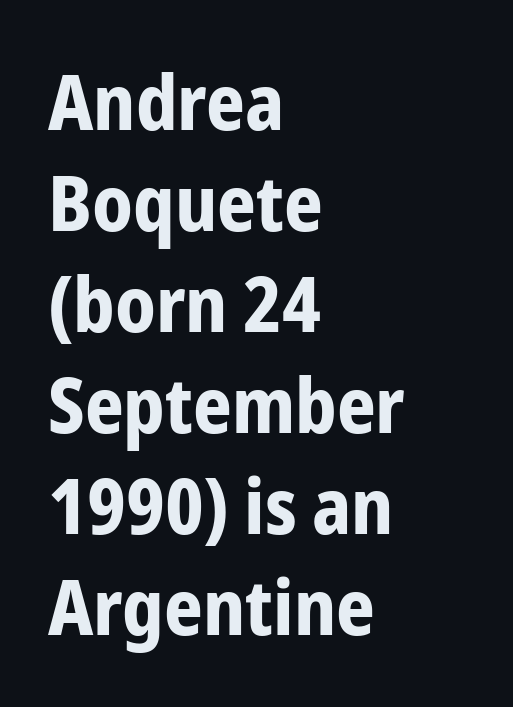
Letters rest on an invisible, unmarked baseline. In terms of letterform style, serifs are entirely absent. A typesetter would call this leading conventional body-copy spacing. How heavy is the stroke? Heavy — this is a bold.
